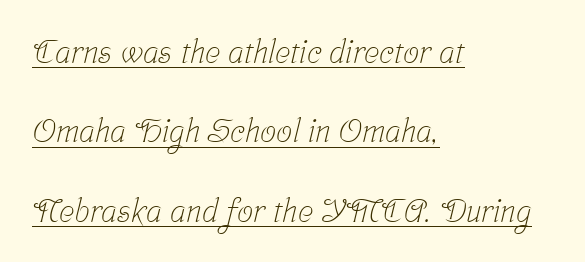
Q: Is the text bold? A: No.
Q: Is the typeface a serif or a sans-serif typeface? A: Serif.
Q: Is the text underlined? A: Yes.
Q: How is the paragraph aligned? A: Left-aligned.
Q: Is the spacing between letters normal or unusually wide? A: Normal.
Q: Is the spacing between lines tight, normal or loose? A: Loose.
Q: Width (condensed, normal, or wide)? A: Condensed.
Q: Stroke contrast? A: Low.
Q: x-height? A: Medium.
Q: Monospaced? A: No.
